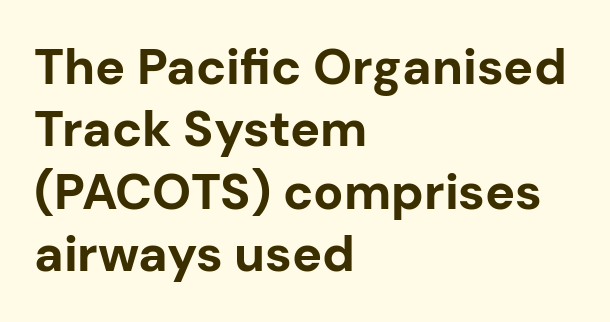
The image shows 50 px bold sans-serif type, upright; set left-aligned, normal line spacing (1.25x), normal letter spacing, not underlined; low stroke contrast and a medium x-height.
